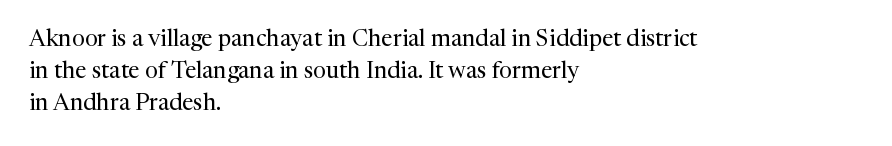
Caption: standard tracking, unaltered. Does the leading feel generous? No, just average. The lines are quadded left. Check the space under the baseline: it is left empty.
